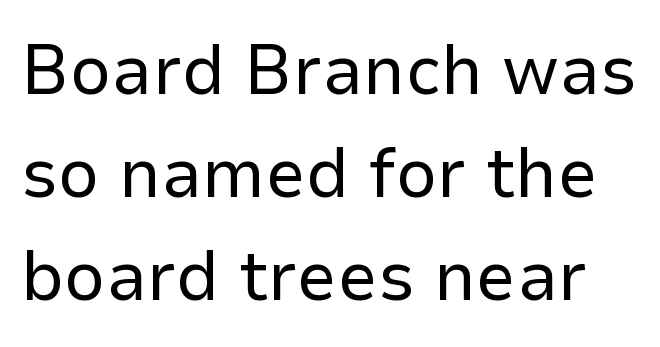
The image shows 72 px regular-weight sans-serif type, upright; set normal line spacing (1.43x), normal letter spacing, not underlined; low stroke contrast and a medium x-height.
